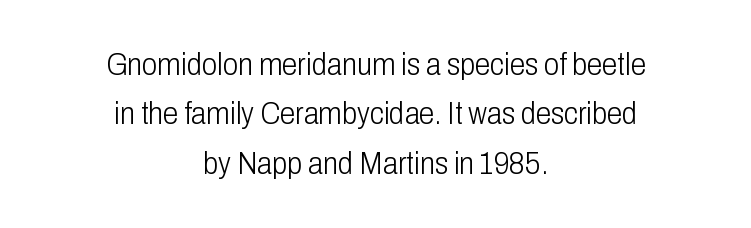
The image shows 31 px light, condensed sans-serif type, upright; set centered, normal line spacing (1.59x), normal letter spacing, not underlined; low stroke contrast and a medium x-height.
